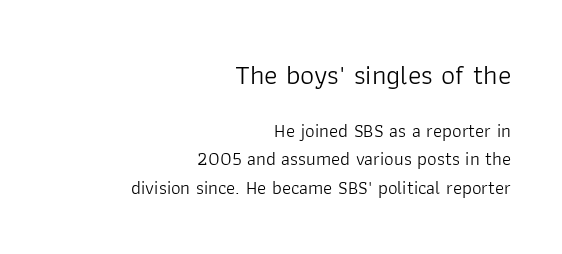
{"serif": "no", "italic": "no", "bold": "no", "weight": "light", "width": "normal", "stroke_contrast": "low", "x_height": "medium", "monospaced": "no", "underline": "no", "align": "right", "line_spacing": "normal", "line_spacing_ratio": 1.49, "letter_spacing": "normal", "letter_spacing_em": 0.0, "larger_block": "first", "size_ratio": 1.47, "glyph_px": 28}
